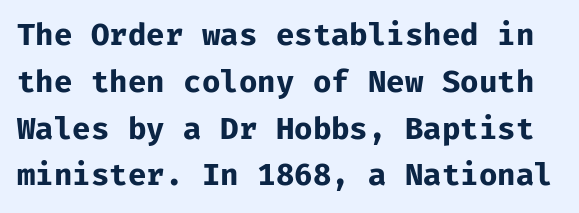
{"serif": "no", "italic": "no", "bold": "yes", "weight": "bold", "width": "normal", "stroke_contrast": "low", "x_height": "medium", "monospaced": "yes", "underline": "no", "line_spacing": "normal", "line_spacing_ratio": 1.56, "letter_spacing": "normal", "letter_spacing_em": 0.0, "glyph_px": 30}
